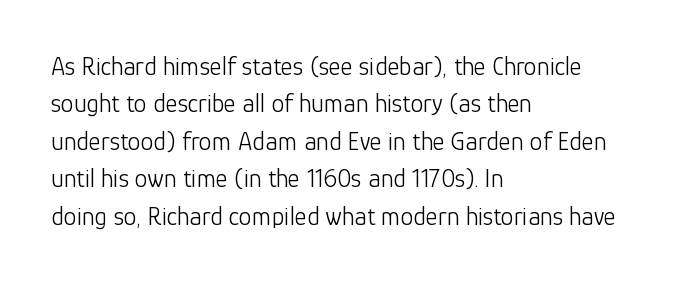
Is the letter spacing exaggerated? No — it looks like the ordinary default. This block has exactly the height ordinary leading produces. This is the regular roman posture of the typeface. Weight: not bold — regular or lighter.
